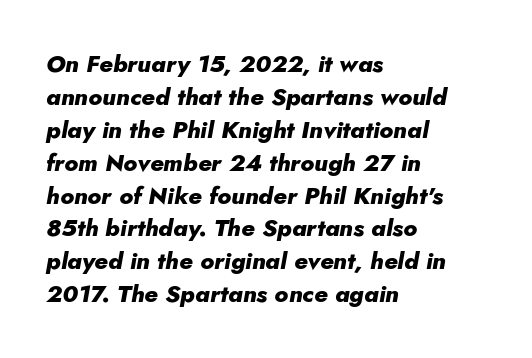
{"italic": "yes", "lean": "right", "slant_degrees": 5, "bold": "yes", "underline": "no", "align": "left", "line_spacing": "normal", "line_spacing_ratio": 1.37, "letter_spacing": "normal", "letter_spacing_em": 0.0, "glyph_px": 24}
